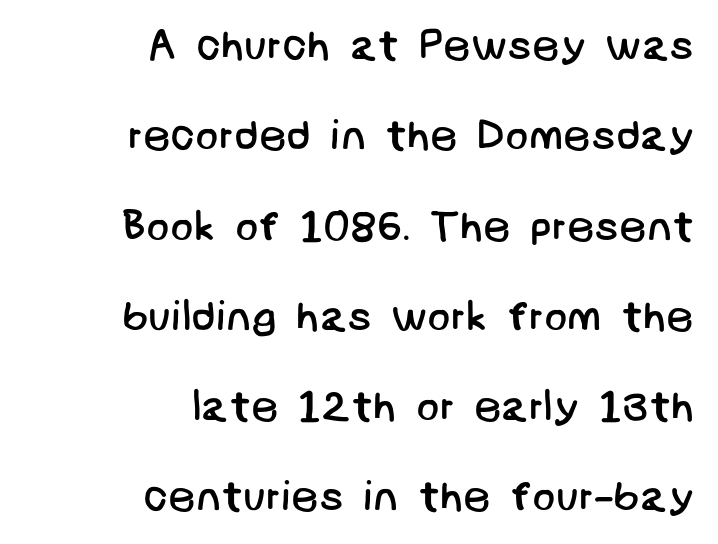
{"serif": "no", "bold": "no", "weight": "regular", "width": "normal", "stroke_contrast": "low", "x_height": "large", "underline": "no", "align": "right", "line_spacing": "loose", "line_spacing_ratio": 2.1, "letter_spacing": "normal", "letter_spacing_em": 0.0, "glyph_px": 43}
